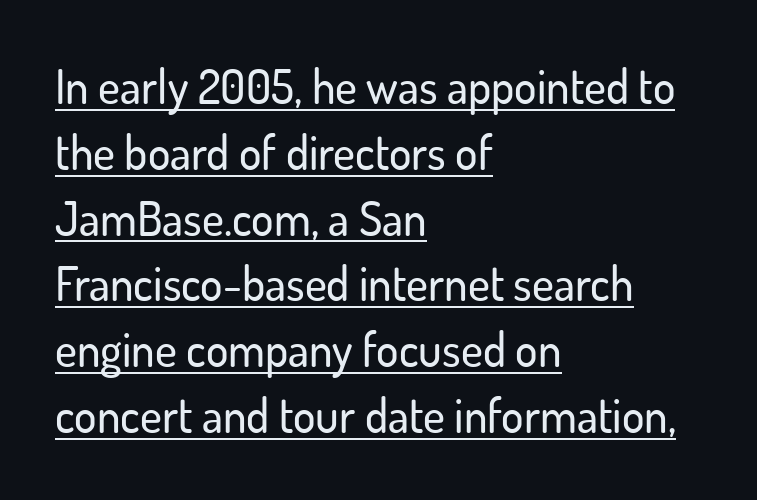
Vertical spacing — default. This is underlined copy, the kind a proofreader might mark for attention. Nope, no serifs anywhere on these letters. The specimen reads as upright at a glance.
